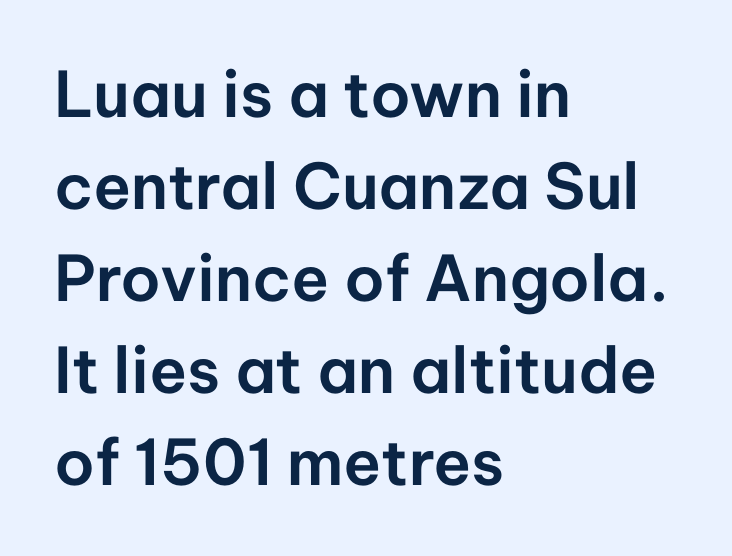
Q: Is the text italic (slanted)? A: No, it is upright.
Q: Is the typeface a serif or a sans-serif typeface? A: Sans-serif.
Q: Is the text underlined? A: No.
Q: How is the paragraph aligned? A: Left-aligned.
Q: Is the spacing between letters normal or unusually wide? A: Normal.
Q: Is the spacing between lines tight, normal or loose? A: Normal.
Q: Width (condensed, normal, or wide)? A: Normal.
Q: Stroke contrast? A: Low.
Q: x-height? A: Medium.
Q: Monospaced? A: No.
